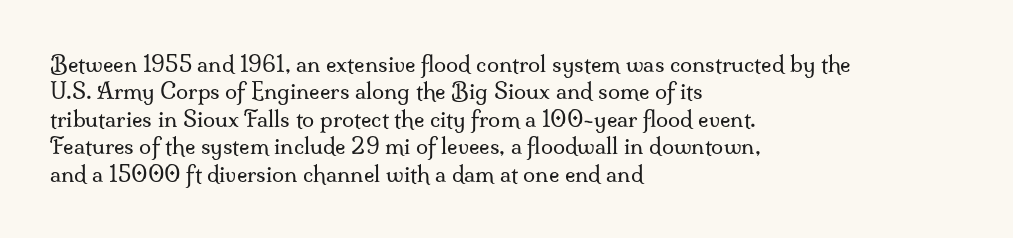
Q: Is the text bold? A: No.
Q: Is the text italic (slanted)? A: No, it is upright.
Q: Is the text underlined? A: No.
Q: How is the paragraph aligned? A: Left-aligned.
Q: Is the spacing between letters normal or unusually wide? A: Normal.
Q: Is the spacing between lines tight, normal or loose? A: Normal.
